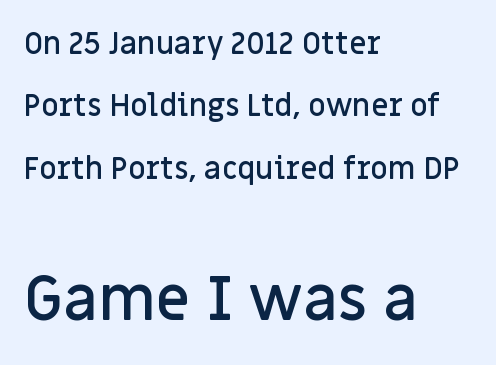
Q: Is the text bold? A: Semi-bold.
Q: Is the text italic (slanted)? A: No, it is upright.
Q: Is the typeface a serif or a sans-serif typeface? A: Sans-serif.
Q: Is the text underlined? A: No.
Q: How is the paragraph aligned? A: Left-aligned.
Q: Is the spacing between letters normal or unusually wide? A: Normal.
Q: Is the spacing between lines tight, normal or loose? A: Loose.
Q: Which block of text is set in a larger size, the first (top) or the second (bottom)? A: The second (bottom) one.
Q: Width (condensed, normal, or wide)? A: Normal.
Q: Stroke contrast? A: Low.
Q: x-height? A: Large.
Q: Monospaced? A: No.
